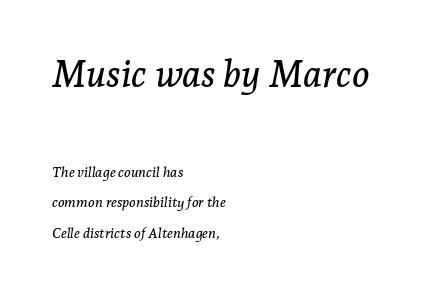
The image shows 37 px serif type, italic (leaning right); set left-aligned, loose line spacing (2.19x), normal letter spacing, not underlined; the first (top) block is 2.64x larger; low stroke contrast and a medium x-height.
